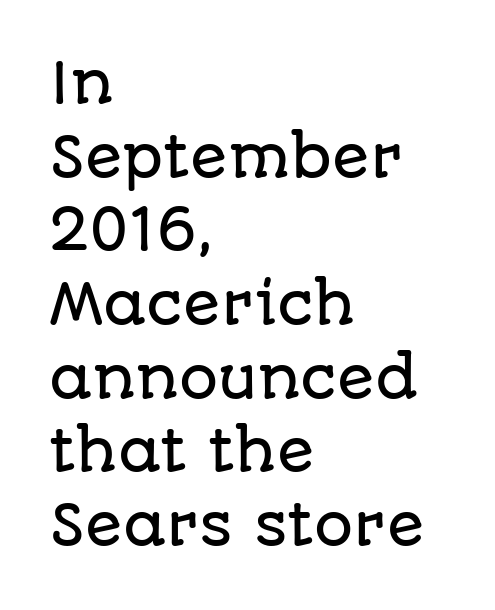
Q: Is the text italic (slanted)? A: No, it is upright.
Q: Is the typeface a serif or a sans-serif typeface? A: Sans-serif.
Q: Is the text underlined? A: No.
Q: How is the paragraph aligned? A: Left-aligned.
Q: Is the spacing between letters normal or unusually wide? A: Normal.
Q: Is the spacing between lines tight, normal or loose? A: Normal.
Q: Width (condensed, normal, or wide)? A: Normal.
Q: Stroke contrast? A: Low.
Q: x-height? A: Large.
Q: Monospaced? A: No.
